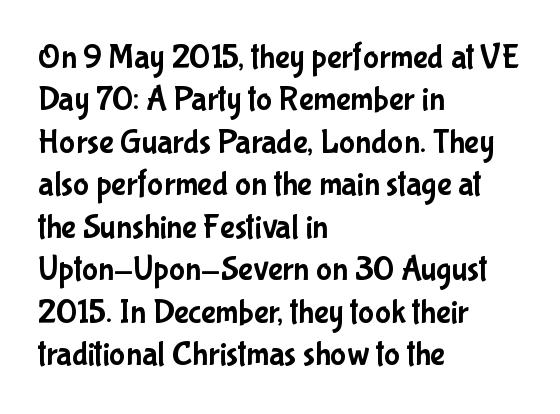
Q: Is the text italic (slanted)? A: No, it is upright.
Q: Is the typeface a serif or a sans-serif typeface? A: Sans-serif.
Q: Is the text underlined? A: No.
Q: How is the paragraph aligned? A: Left-aligned.
Q: Is the spacing between letters normal or unusually wide? A: Normal.
Q: Is the spacing between lines tight, normal or loose? A: Normal.
Q: Width (condensed, normal, or wide)? A: Condensed.
Q: Stroke contrast? A: Low.
Q: x-height? A: Medium.
Q: Monospaced? A: No.
